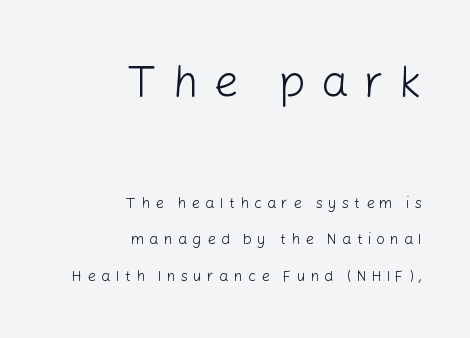
{"serif": "no", "italic": "no", "bold": "no", "weight": "light", "width": "normal", "stroke_contrast": "low", "x_height": "medium", "monospaced": "no", "underline": "no", "align": "right", "line_spacing": "loose", "line_spacing_ratio": 2.44, "letter_spacing": "wide", "letter_spacing_em": 0.34, "larger_block": "first", "size_ratio": 2.93, "glyph_px": 44}
